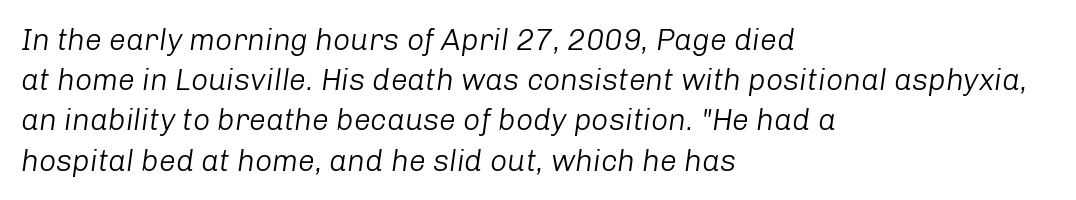
You could not count columns in this text — the font is proportionally spaced. These lines are set flush left with a ragged right edge. The glyphs look as if they've been sheared to an angle. The rows are spaced the way most documents space them. What stands out about the letter spacing? Nothing — it is the standard amount. The weight tops out at a normal text grade.
